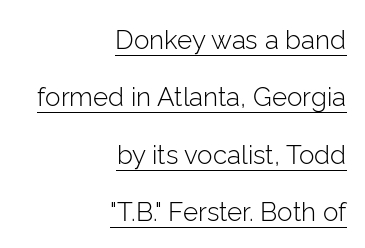
{"italic": "no", "bold": "no", "underline": "yes", "align": "right", "line_spacing": "loose", "line_spacing_ratio": 2.21, "letter_spacing": "normal", "letter_spacing_em": 0.0, "glyph_px": 26}
